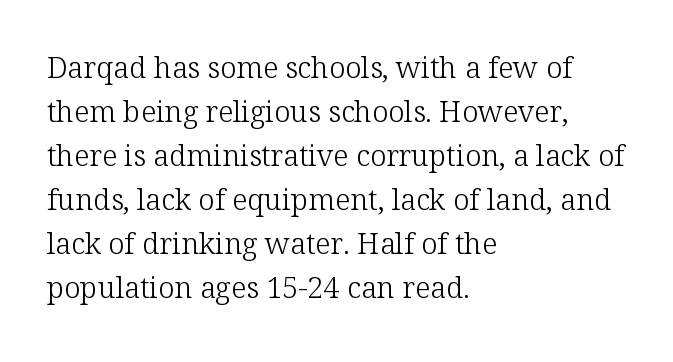
This rendering uses left alignment, leaving the right contour irregular. Posture: vertical. The lines sit at an ordinary, default distance from one another. The rendering uses natural spacing where letterforms have individual widths.
